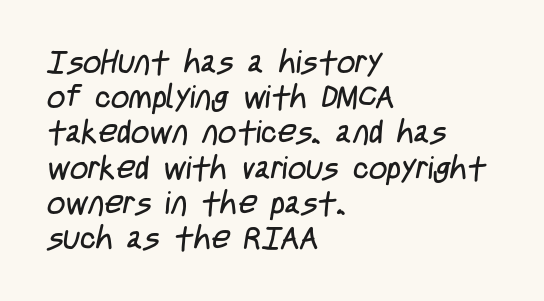
{"serif": "no", "bold": "no", "weight": "regular", "width": "condensed", "stroke_contrast": "low", "x_height": "large", "monospaced": "no", "underline": "no", "align": "left", "line_spacing": "tight", "line_spacing_ratio": 1.1, "letter_spacing": "normal", "letter_spacing_em": 0.0, "glyph_px": 32}
